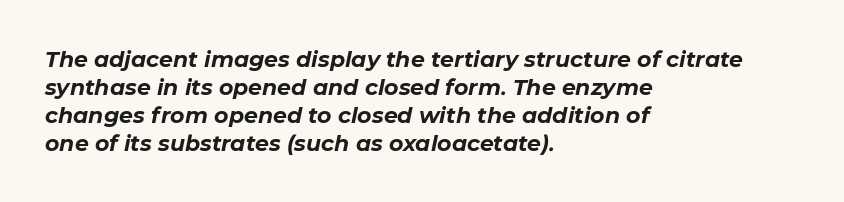
Q: Is the text bold? A: Yes.
Q: Is the text italic (slanted)? A: Yes, it leans right by about 11 degrees.
Q: Is the text underlined? A: No.
Q: How is the paragraph aligned? A: Left-aligned.
Q: Is the spacing between letters normal or unusually wide? A: Normal.
Q: Is the spacing between lines tight, normal or loose? A: Normal.
